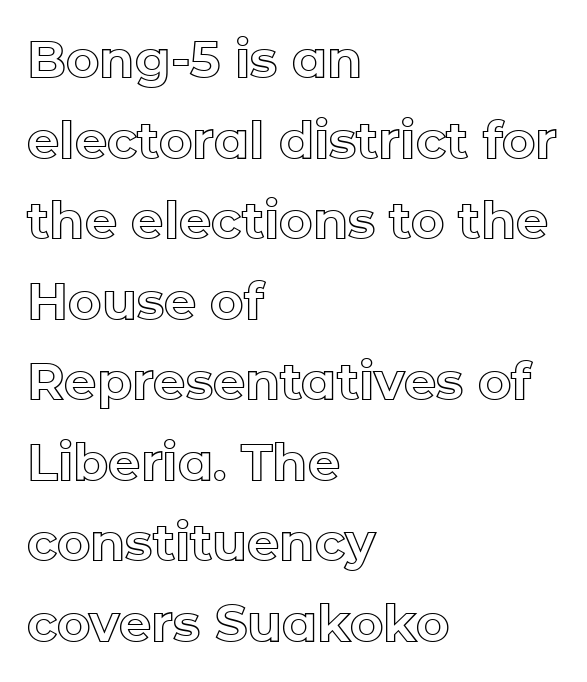
Q: Is the text italic (slanted)? A: No, it is upright.
Q: Is the text underlined? A: No.
Q: How is the paragraph aligned? A: Left-aligned.
Q: Is the spacing between letters normal or unusually wide? A: Normal.
Q: Is the spacing between lines tight, normal or loose? A: Normal.
Q: Width (condensed, normal, or wide)? A: Normal.
Q: x-height? A: Medium.
Q: Monospaced? A: No.
